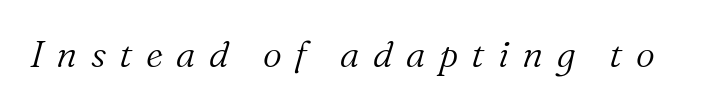
Here the designer chose a conventional face with non-uniform glyph widths. Yep, those are serifs on the letters. It's the slanting kind of type. The line texture is sparse and dotted thanks to wide tracking. Check under the words: just untouched page. The font sits on the lighter half of the weight spectrum, regular included.
